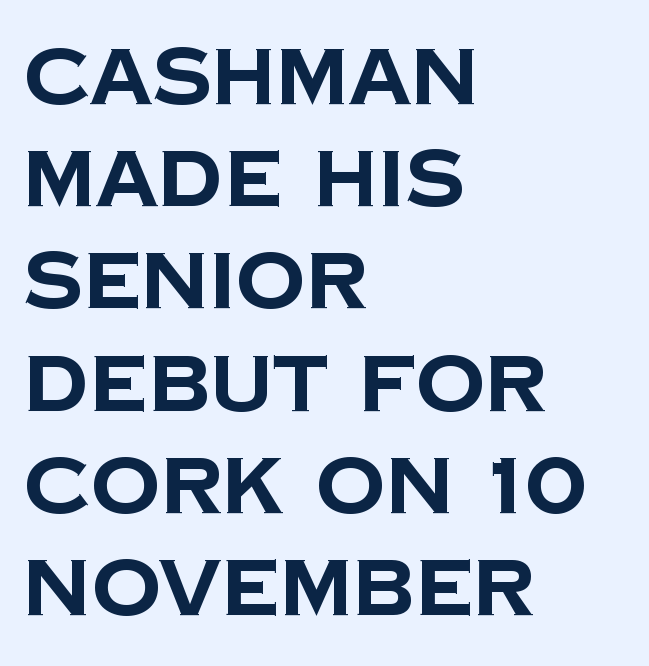
The image shows 78 px bold sans-serif type; set left-aligned, normal line spacing (1.31x), normal letter spacing, not underlined; low stroke contrast and a large x-height.
